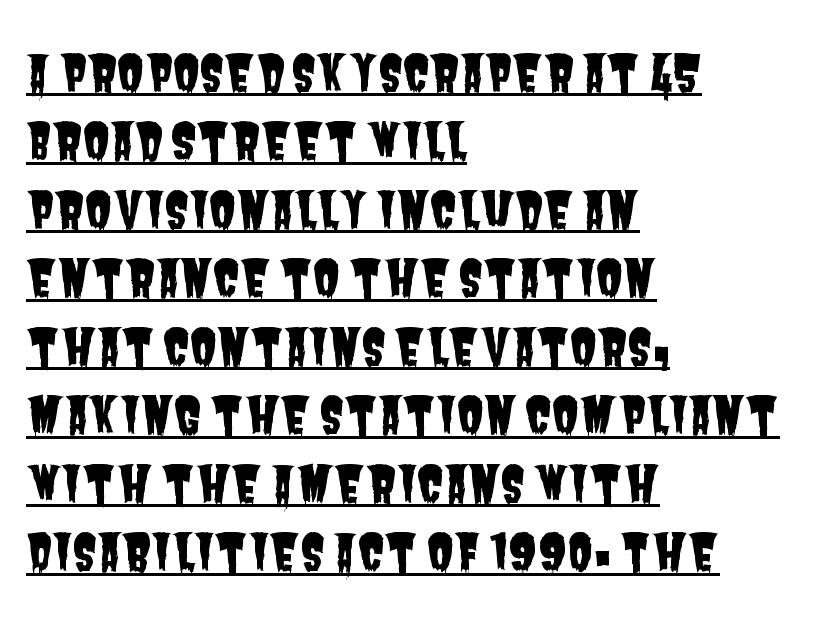
{"serif": "no", "width": "condensed", "stroke_contrast": "low", "x_height": "large", "monospaced": "no", "underline": "yes", "align": "left", "line_spacing": "normal", "line_spacing_ratio": 1.37, "letter_spacing": "normal", "letter_spacing_em": 0.0, "glyph_px": 50}
